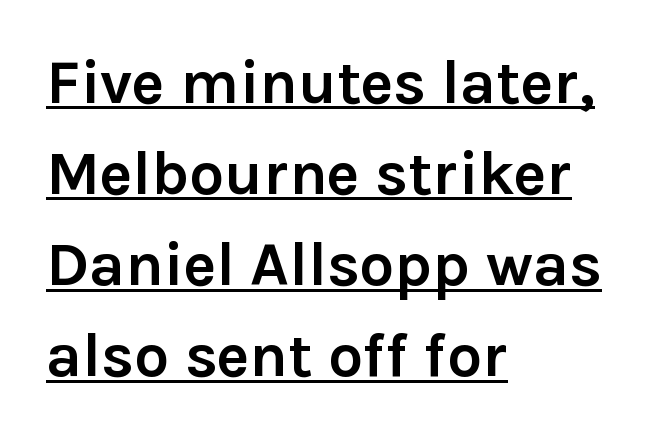
{"serif": "no", "italic": "no", "bold": "yes", "weight": "semibold", "width": "normal", "x_height": "medium", "monospaced": "no", "underline": "yes", "align": "left", "line_spacing": "normal", "line_spacing_ratio": 1.47, "letter_spacing": "normal", "letter_spacing_em": 0.0, "glyph_px": 62}
